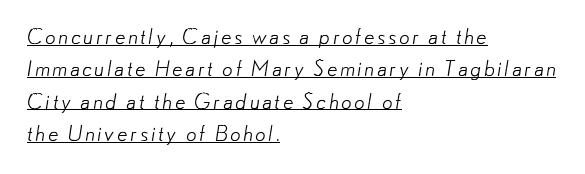
How would I describe the line gaps? Plain and ordinary. Is there an underline? Yes — a line sits under the letters. The strokes carry an ordinary text weight at most. Each line starts at the same left margin while the right side varies.
